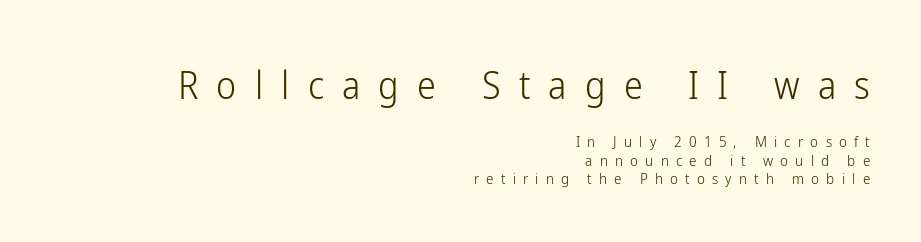
{"serif": "no", "italic": "no", "bold": "no", "weight": "light", "width": "condensed", "stroke_contrast": "low", "x_height": "medium", "monospaced": "no", "underline": "no", "align": "right", "line_spacing_ratio": 1.23, "letter_spacing": "wide", "letter_spacing_em": 0.48, "larger_block": "first", "size_ratio": 2.53, "glyph_px": 38}
